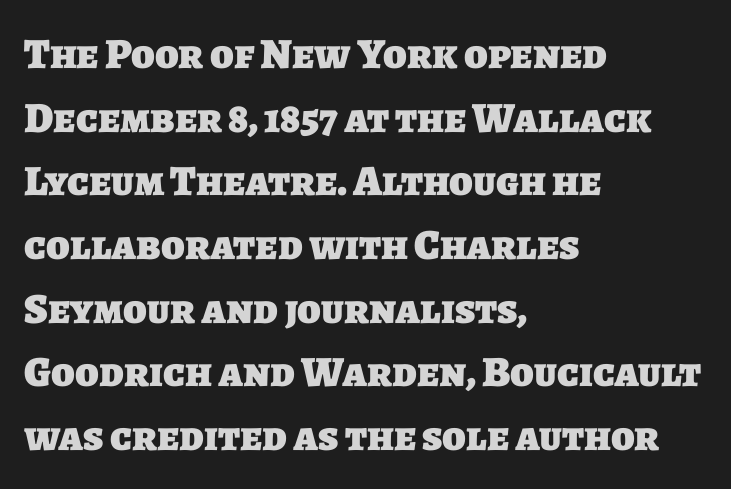
The image shows 43 px heavy sans-serif type; set left-aligned, normal line spacing (1.48x), normal letter spacing, not underlined; low stroke contrast and a large x-height.
